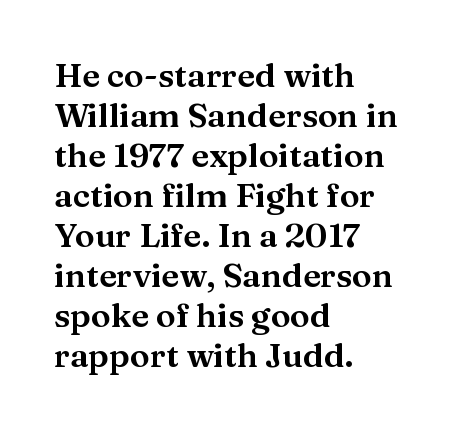
The image shows 33 px wide serif type, upright; set left-aligned, line spacing 1.21x, normal letter spacing, not underlined; medium stroke contrast and a medium x-height.
